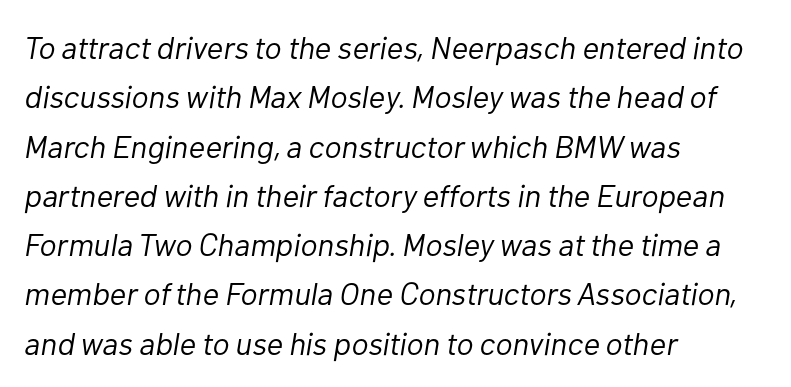
The image shows 32 px light type, italic (leaning right); set left-aligned, normal line spacing (1.54x), normal letter spacing, not underlined; low stroke contrast and a medium x-height.
